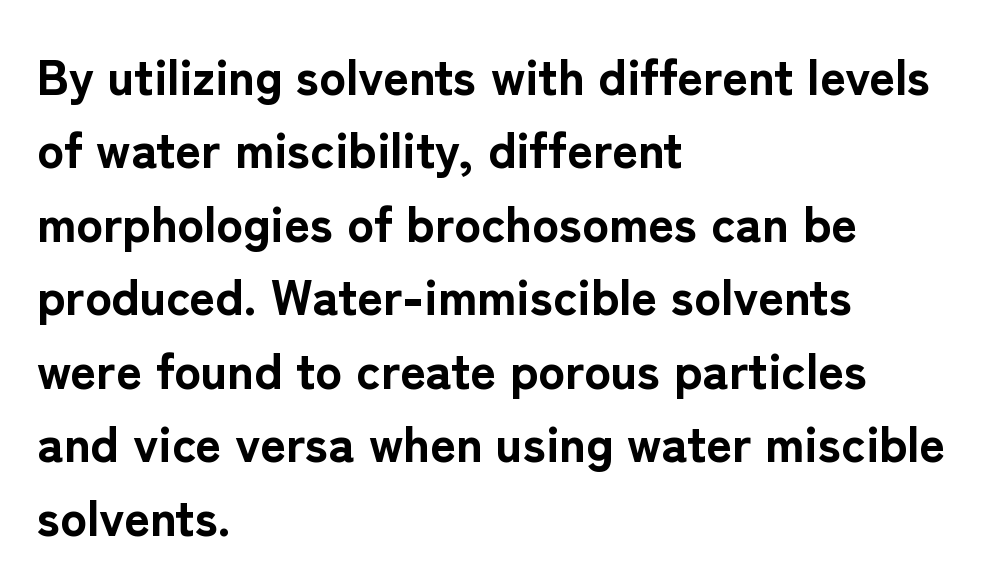
Emphasis by weight is at full strength: bold. In terms of posture, this sample is upright. Descenders are the only things crossing below the line. The glyphs in this specimen are sans serif. The setting favours the left margin, as ordinary paragraphs usually do.
